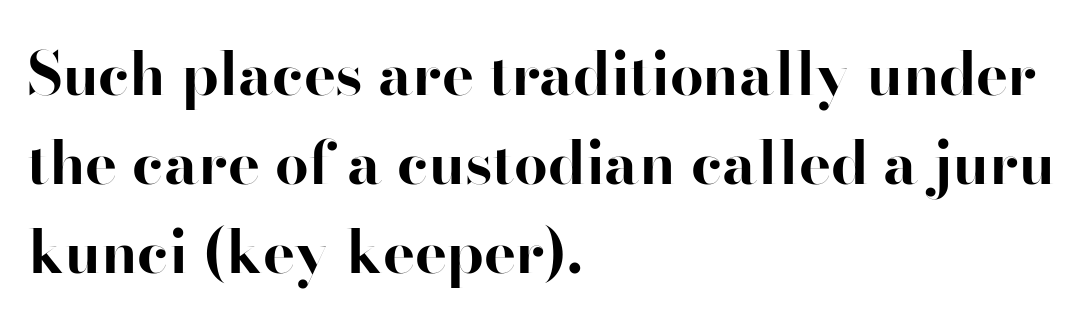
The face used here has the dense, thick strokes of a bold. Typeset ragged right — the left edge is the straight one. Underlining? Definitely not there. Italic: no, the glyphs are upright roman. Regular leading.
